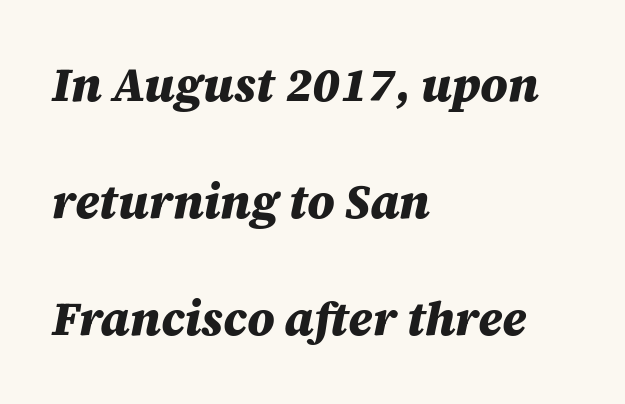
The image shows 47 px heavy type, italic (leaning right); set left-aligned, loose line spacing (2.49x), normal letter spacing, not underlined; medium stroke contrast and a large x-height.
